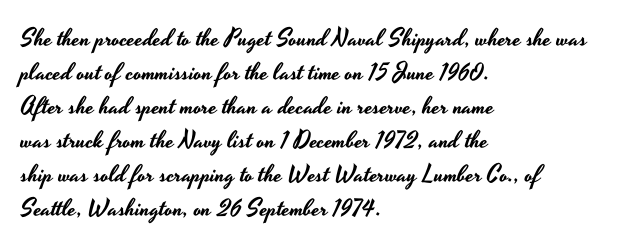
{"underline": "no", "align": "left", "line_spacing": "normal", "line_spacing_ratio": 1.42, "letter_spacing": "normal", "letter_spacing_em": 0.0, "glyph_px": 24}
